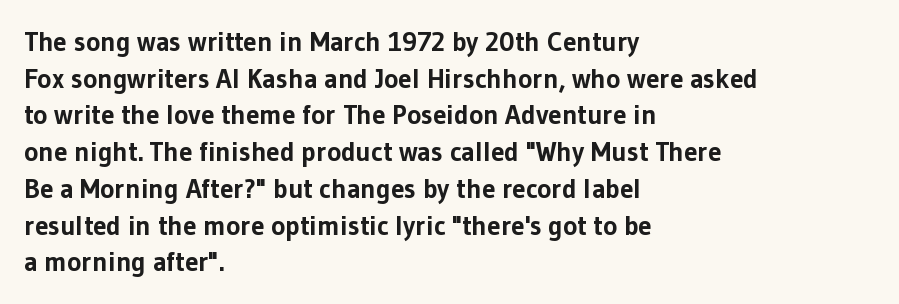
{"italic": "no", "bold": "yes", "underline": "no", "align": "left", "line_spacing": "normal", "line_spacing_ratio": 1.36, "letter_spacing": "normal", "letter_spacing_em": 0.0, "glyph_px": 27}
